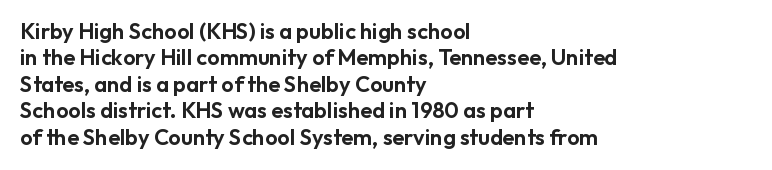
{"italic": "no", "underline": "no", "align": "left", "line_spacing_ratio": 1.2, "letter_spacing": "normal", "letter_spacing_em": 0.0, "glyph_px": 22}
